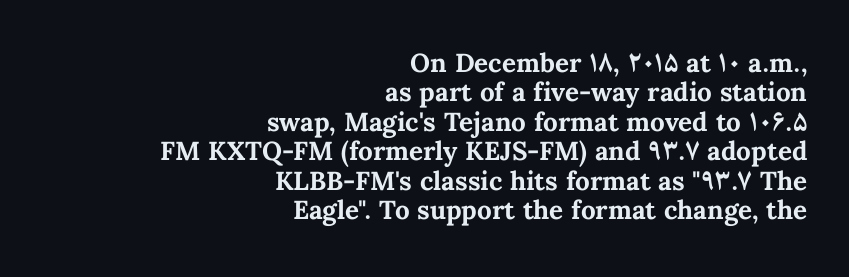
Q: Is the text bold? A: Yes.
Q: Is the text italic (slanted)? A: No, it is upright.
Q: Is the text underlined? A: No.
Q: How is the paragraph aligned? A: Right-aligned.
Q: Is the spacing between letters normal or unusually wide? A: Normal.
Q: Is the spacing between lines tight, normal or loose? A: Tight.
